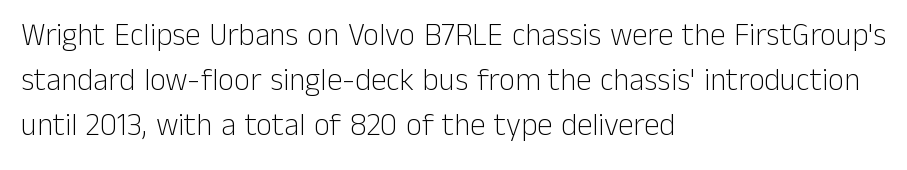
Q: Is the text bold? A: No.
Q: Is the text italic (slanted)? A: No, it is upright.
Q: Is the typeface a serif or a sans-serif typeface? A: Sans-serif.
Q: Is the text underlined? A: No.
Q: How is the paragraph aligned? A: Left-aligned.
Q: Is the spacing between letters normal or unusually wide? A: Normal.
Q: Is the spacing between lines tight, normal or loose? A: Normal.
Q: Width (condensed, normal, or wide)? A: Normal.
Q: Stroke contrast? A: Low.
Q: x-height? A: Medium.
Q: Monospaced? A: No.
